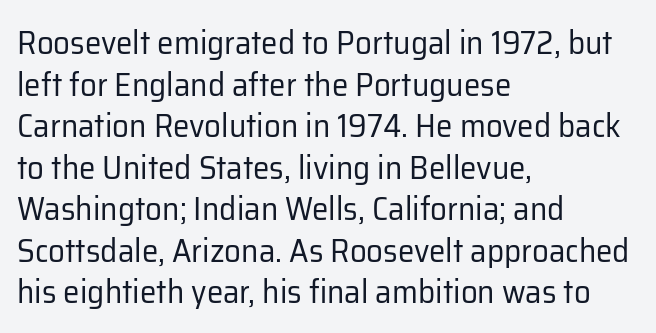
The image shows 33 px regular-weight sans-serif type, upright; set left-aligned, normal line spacing (1.26x), normal letter spacing, not underlined; low stroke contrast and a medium x-height.
